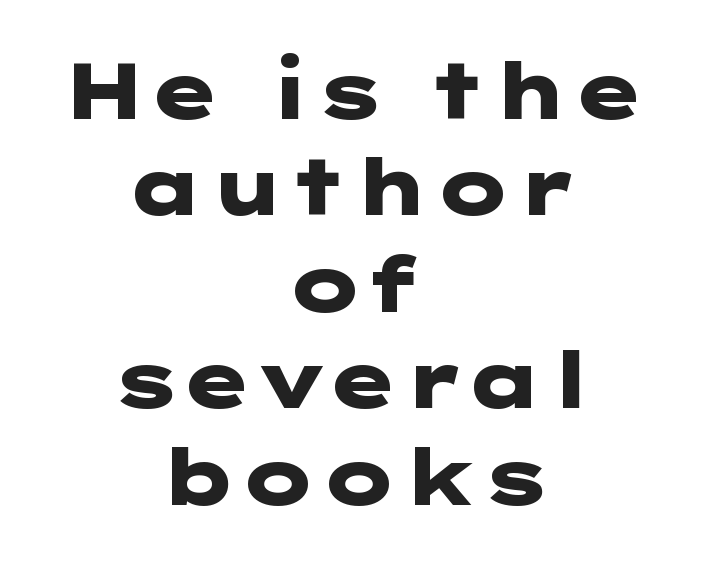
The lines are quadded center. Each glyph is drawn with heavy, bold strokes. The passage shown has conventional tracking throughout. Each row of text sits above clean, open space.
